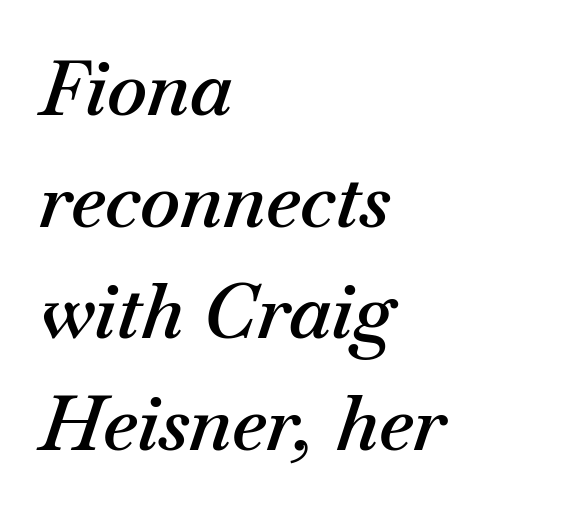
The image shows 76 px semibold type, italic (leaning right); set left-aligned, normal line spacing (1.47x), normal letter spacing, not underlined; medium stroke contrast and a small x-height.
